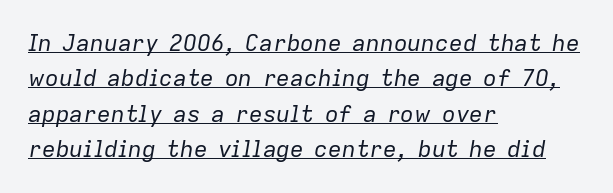
Nothing unusual about the tracking: characters are spaced as the font intends. A rule runs beneath these lines of type. The axis of the letterforms is tilted away from vertical. Reading down the column, the eye jumps a familiar distance to each next line. Is the type heavy? It reads as light-to-regular instead.
